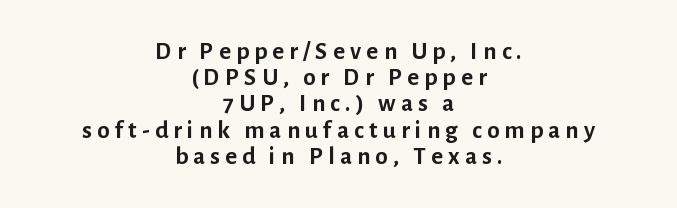
Q: Is the text bold? A: Yes.
Q: Is the text italic (slanted)? A: No, it is upright.
Q: Is the text underlined? A: No.
Q: How is the paragraph aligned? A: Centered.
Q: Is the spacing between letters normal or unusually wide? A: Unusually wide.
Q: Is the spacing between lines tight, normal or loose? A: Tight.
